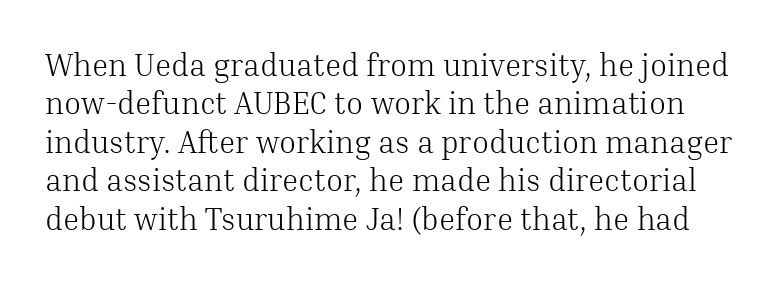
Q: Is the text bold? A: No.
Q: Is the text italic (slanted)? A: No, it is upright.
Q: Is the typeface a serif or a sans-serif typeface? A: Serif.
Q: Is the text underlined? A: No.
Q: Is the spacing between letters normal or unusually wide? A: Normal.
Q: Width (condensed, normal, or wide)? A: Normal.
Q: Stroke contrast? A: Medium.
Q: x-height? A: Medium.
Q: Monospaced? A: No.
